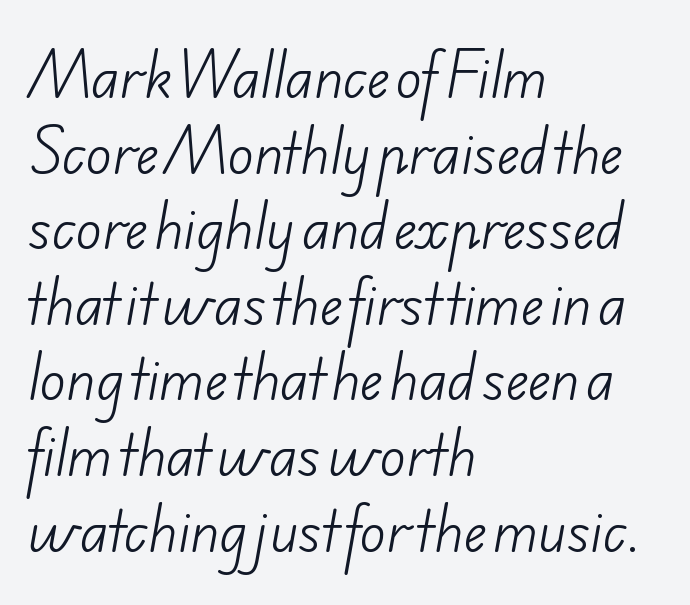
The image shows 54 px light sans-serif type; set left-aligned, normal line spacing (1.4x), normal letter spacing, not underlined; low stroke contrast and a small x-height.
